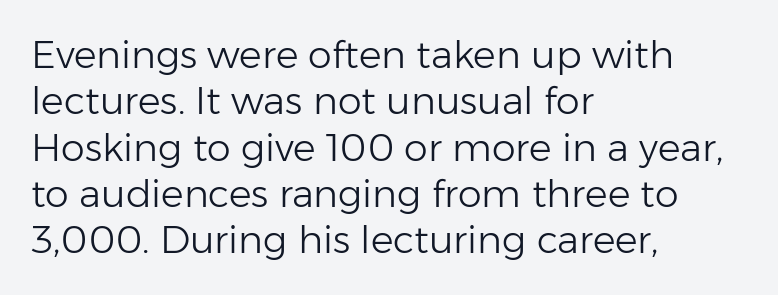
The type is set solid horizontally, with unmodified tracking. The rendering anchors every line to the left-hand side. Each row of text sits above clean, open space. Note: no serifs on the glyphs.
